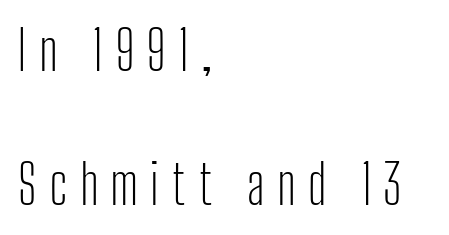
Q: Is the text bold? A: No.
Q: Is the text italic (slanted)? A: No, it is upright.
Q: Is the typeface a serif or a sans-serif typeface? A: Sans-serif.
Q: Is the text underlined? A: No.
Q: How is the paragraph aligned? A: Left-aligned.
Q: Is the spacing between letters normal or unusually wide? A: Unusually wide.
Q: Is the spacing between lines tight, normal or loose? A: Loose.
Q: Width (condensed, normal, or wide)? A: Condensed.
Q: Stroke contrast? A: Low.
Q: x-height? A: Medium.
Q: Monospaced? A: No.
